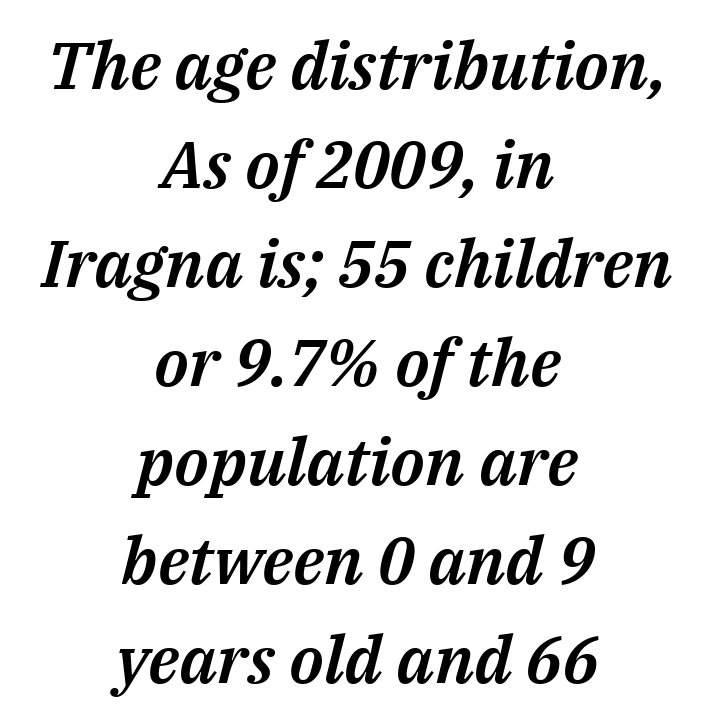
{"italic": "yes", "lean": "right", "slant_degrees": 14, "width": "normal", "stroke_contrast": "medium", "x_height": "medium", "monospaced": "no", "underline": "no", "align": "center", "line_spacing": "normal", "line_spacing_ratio": 1.5, "letter_spacing": "normal", "letter_spacing_em": 0.0, "glyph_px": 66}
